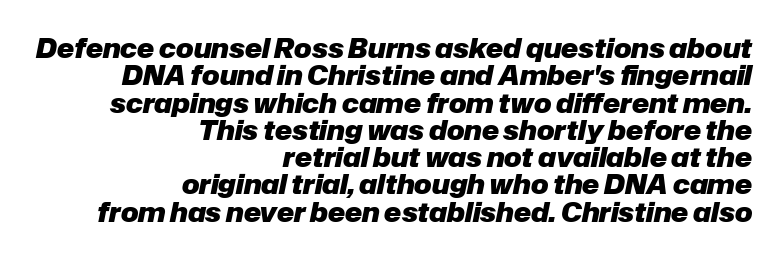
Underline: absent. Rendered with sloped, italic letterforms. Regarding leading, the lines here are crowded together. Students, this is bold: see how much ink each stroke carries.
